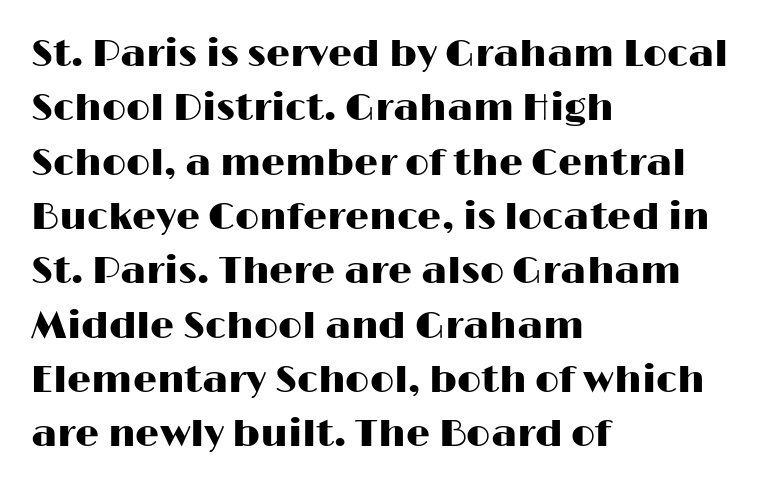
Here the glyphs are tracked normally, forming tight word shapes. The passage shown is typed in a proportional face where columns would drift. These lines sit exactly where default settings would place them. Reading down the block, your eye returns to a fixed left position each line. Honestly, there is no underline to notice here at all.
